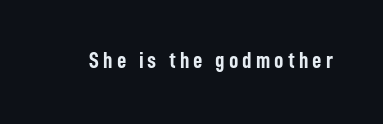
The image shows 23 px bold type, upright; set not underlined.
